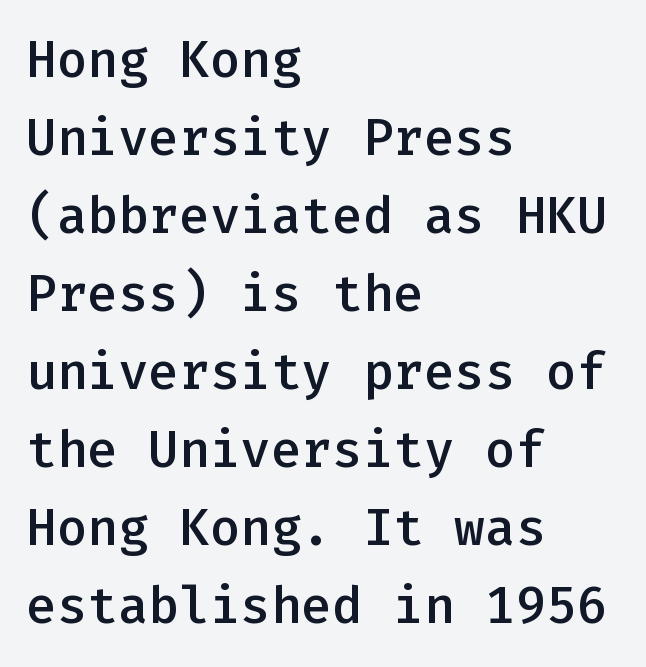
The image shows 51 px semibold sans-serif type, upright, monospaced; set left-aligned, normal line spacing (1.53x), normal letter spacing, not underlined; low stroke contrast and a medium x-height.
